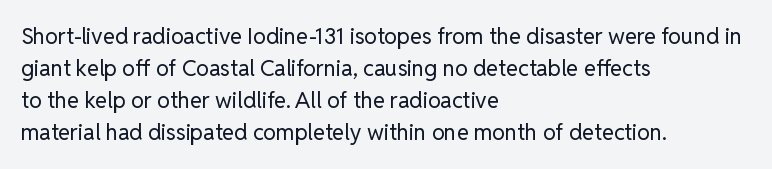
Q: Is the text bold? A: No.
Q: Is the text italic (slanted)? A: No, it is upright.
Q: Is the text underlined? A: No.
Q: How is the paragraph aligned? A: Left-aligned.
Q: Is the spacing between letters normal or unusually wide? A: Normal.
Q: Is the spacing between lines tight, normal or loose? A: Normal.
